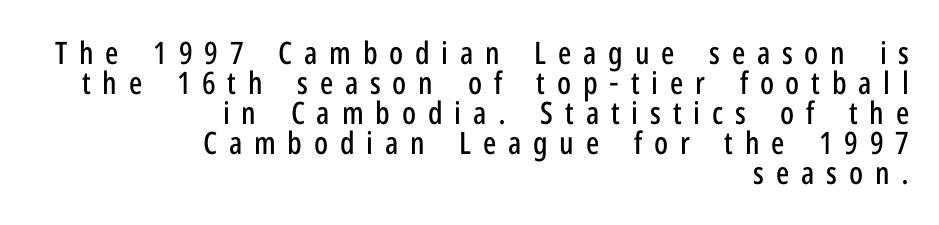
The image shows 31 px condensed sans-serif type, upright; set right-aligned, tight line spacing (0.97x), unusually wide letter spacing (+0.38 em), not underlined; low stroke contrast and a medium x-height.
